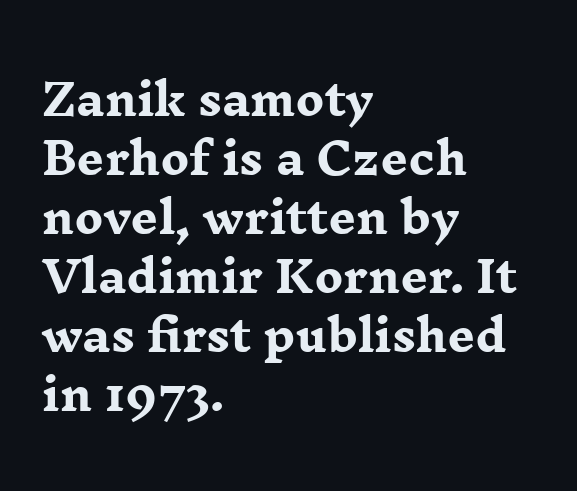
These lines are rendered in a variable-pitch font. Font category for this specimen: serif. This rendering leaves character spacing at its baseline value. Students, observe: this is what conventionally led text looks like. Rule under the text: the space is simply empty. The paragraph shown leans on its left margin.
